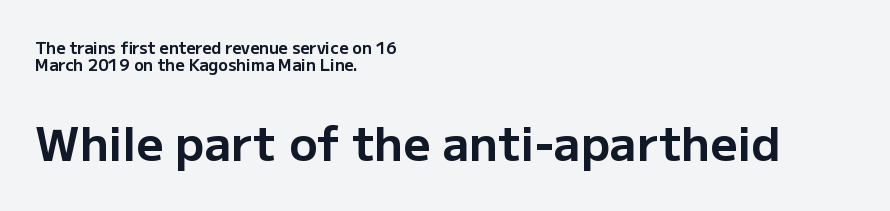
{"serif": "no", "italic": "no", "bold": "yes", "weight": "bold", "width": "normal", "stroke_contrast": "low", "x_height": "medium", "monospaced": "no", "underline": "no", "align": "left", "line_spacing": "tight", "line_spacing_ratio": 1.05, "letter_spacing": "normal", "letter_spacing_em": 0.0, "larger_block": "second", "size_ratio": 2.94, "glyph_px": 47}
